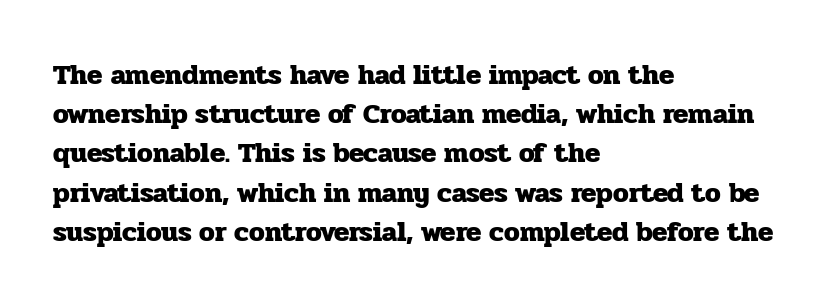
Q: Is the text bold? A: Yes.
Q: Is the text italic (slanted)? A: No, it is upright.
Q: Is the typeface a serif or a sans-serif typeface? A: Serif.
Q: Is the text underlined? A: No.
Q: How is the paragraph aligned? A: Left-aligned.
Q: Is the spacing between letters normal or unusually wide? A: Normal.
Q: Is the spacing between lines tight, normal or loose? A: Normal.
Q: Width (condensed, normal, or wide)? A: Normal.
Q: Stroke contrast? A: Low.
Q: x-height? A: Medium.
Q: Monospaced? A: No.
